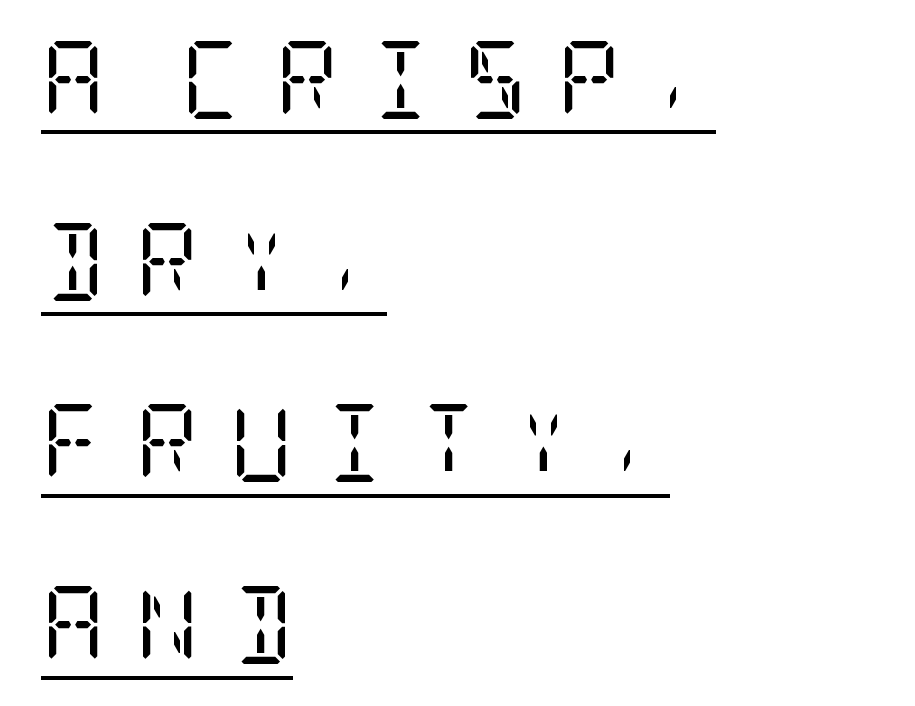
Q: Is the text bold? A: No.
Q: Is the text italic (slanted)? A: No, it is upright.
Q: Is the typeface a serif or a sans-serif typeface? A: Serif.
Q: Is the text underlined? A: Yes.
Q: How is the paragraph aligned? A: Left-aligned.
Q: Is the spacing between letters normal or unusually wide? A: Unusually wide.
Q: Is the spacing between lines tight, normal or loose? A: Loose.
Q: Width (condensed, normal, or wide)? A: Condensed.
Q: Stroke contrast? A: Low.
Q: x-height? A: Large.
